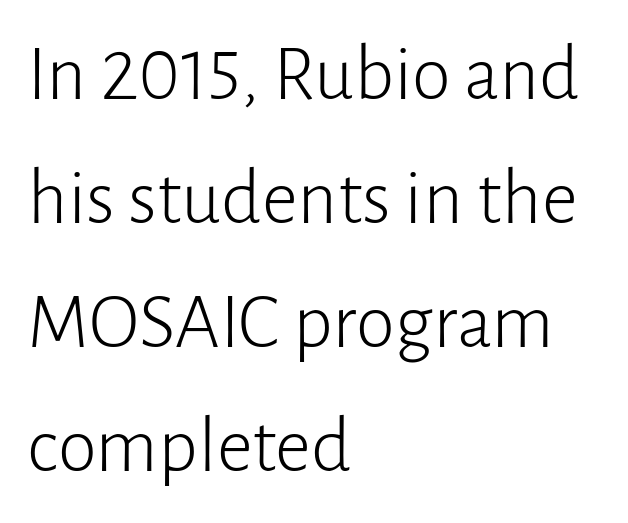
{"serif": "no", "italic": "no", "bold": "no", "weight": "light", "width": "normal", "stroke_contrast": "low", "x_height": "medium", "monospaced": "no", "underline": "no", "align": "left", "line_spacing": "normal", "line_spacing_ratio": 1.57, "letter_spacing": "normal", "letter_spacing_em": 0.0, "glyph_px": 79}
